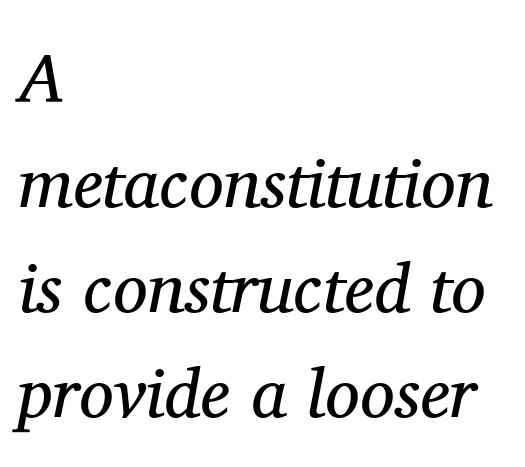
You could not count columns in this text — the font is proportionally spaced. Nobody touched the tracking dial on this one. Serifs: yes, visible at the terminals of the letterforms. Line beginnings align vertically; line endings do not.
